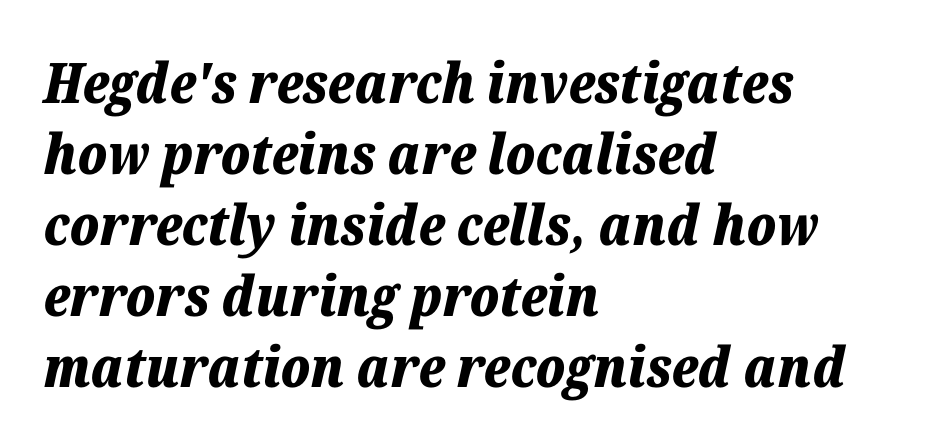
The image shows 56 px bold type, italic (leaning right); set left-aligned, normal line spacing (1.27x), normal letter spacing, not underlined; low stroke contrast and a medium x-height.
